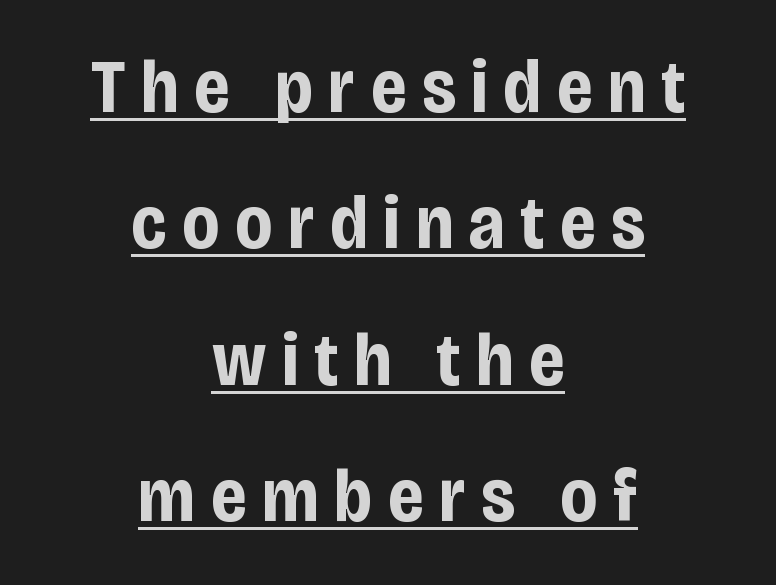
{"serif": "no", "italic": "no", "bold": "yes", "weight": "bold", "width": "condensed", "stroke_contrast": "low", "x_height": "large", "monospaced": "no", "underline": "yes", "align": "center", "line_spacing_ratio": 1.82, "letter_spacing": "wide", "letter_spacing_em": 0.21, "glyph_px": 75}
